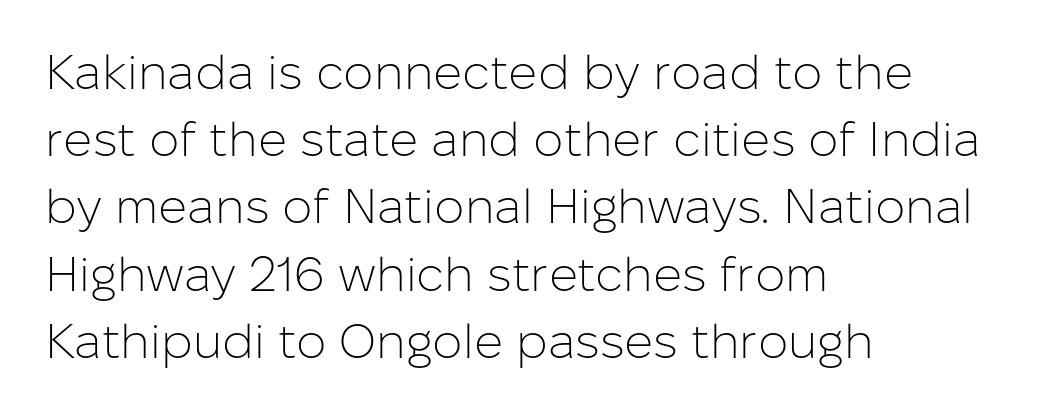
Stroke mass is kept to a normal reading level or below. The passage shown is typed in a proportional face where columns would drift. The strip under each line holds only bare page. This is roman type, the default non-slanted kind.
